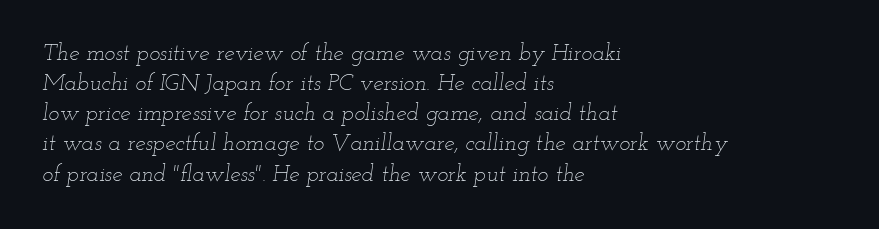
Q: Is the text bold? A: No.
Q: Is the text italic (slanted)? A: Yes, it leans right by about 12 degrees.
Q: Is the text underlined? A: No.
Q: How is the paragraph aligned? A: Left-aligned.
Q: Is the spacing between letters normal or unusually wide? A: Normal.
Q: Is the spacing between lines tight, normal or loose? A: Normal.
